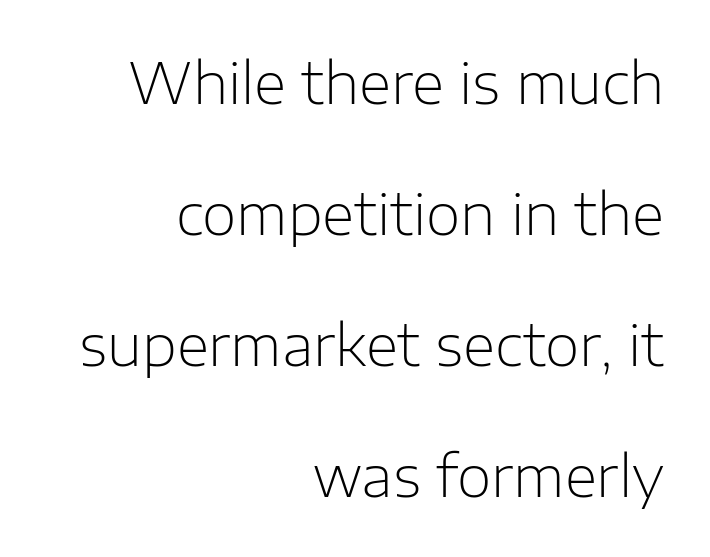
{"serif": "no", "italic": "no", "bold": "no", "weight": "light", "width": "normal", "stroke_contrast": "low", "x_height": "medium", "monospaced": "no", "underline": "no", "align": "right", "line_spacing": "loose", "line_spacing_ratio": 2.34, "letter_spacing": "normal", "letter_spacing_em": 0.0, "glyph_px": 56}
